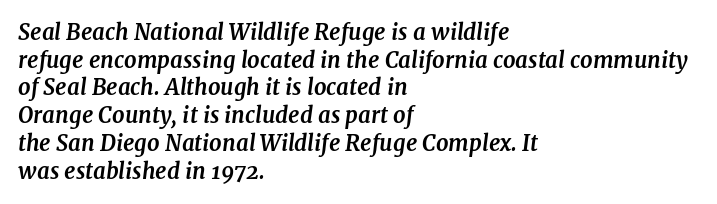
{"italic": "yes", "lean": "right", "slant_degrees": 7, "bold": "yes", "underline": "no", "align": "left", "line_spacing": "normal", "line_spacing_ratio": 1.26, "letter_spacing": "normal", "letter_spacing_em": 0.0, "glyph_px": 22}
